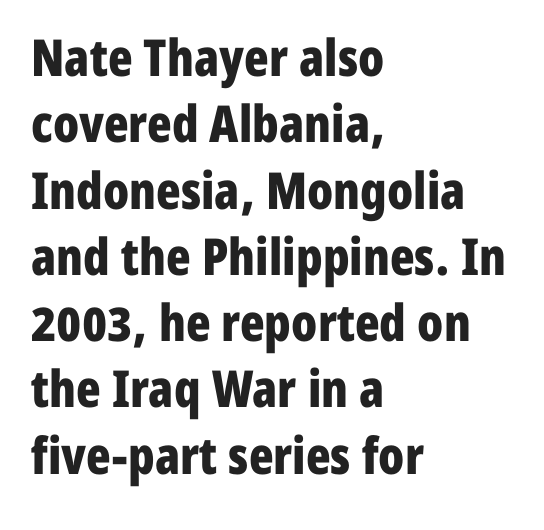
{"serif": "no", "italic": "no", "bold": "yes", "weight": "bold", "width": "condensed", "stroke_contrast": "low", "x_height": "medium", "monospaced": "no", "underline": "no", "align": "left", "line_spacing": "normal", "line_spacing_ratio": 1.3, "letter_spacing": "normal", "letter_spacing_em": 0.0, "glyph_px": 51}
